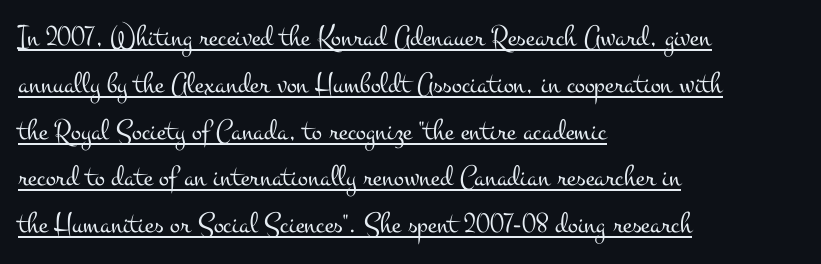
Q: Is the text bold? A: No.
Q: Is the text italic (slanted)? A: Yes.
Q: Is the text underlined? A: Yes.
Q: How is the paragraph aligned? A: Left-aligned.
Q: Is the spacing between letters normal or unusually wide? A: Normal.
Q: Is the spacing between lines tight, normal or loose? A: Normal.
Q: Width (condensed, normal, or wide)? A: Wide.
Q: Stroke contrast? A: Medium.
Q: x-height? A: Small.
Q: Monospaced? A: No.
